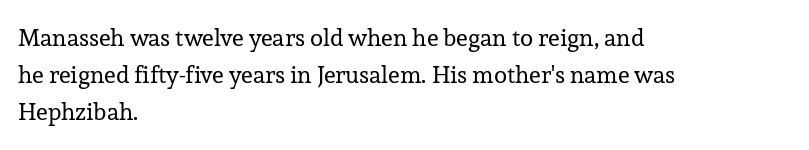
The image shows 24 px text type, upright; set left-aligned, normal line spacing (1.55x), normal letter spacing, not underlined.
